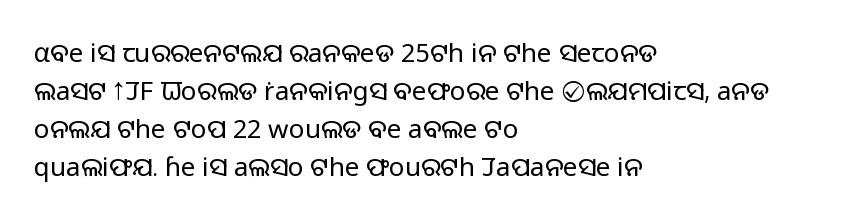
{"italic": "no", "bold": "no", "underline": "no", "align": "left", "line_spacing": "normal", "line_spacing_ratio": 1.46, "letter_spacing": "normal", "letter_spacing_em": 0.0, "glyph_px": 26}
